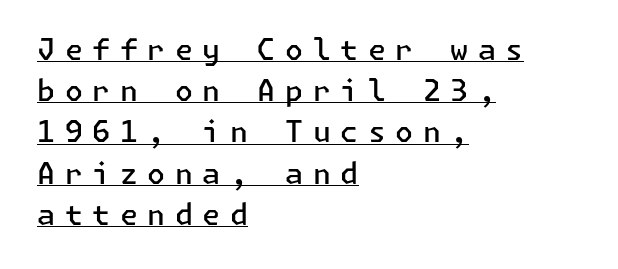
The image shows 29 px semibold sans-serif type, upright; set left-aligned, normal line spacing (1.42x), unusually wide letter spacing (+0.33 em), underlined; low stroke contrast and a medium x-height.
